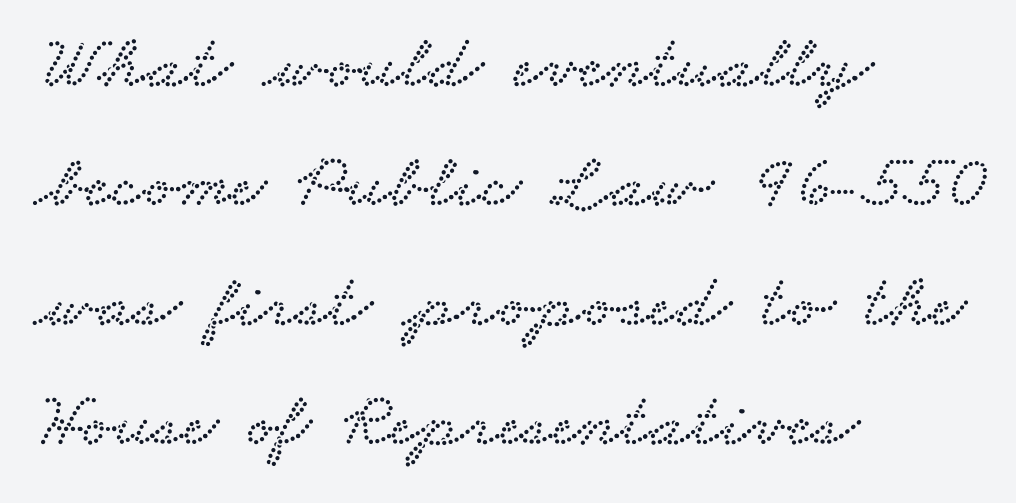
{"serif": "yes", "width": "wide", "stroke_contrast": "low", "x_height": "small", "monospaced": "no", "underline": "no", "align": "left", "line_spacing": "normal", "line_spacing_ratio": 1.57, "letter_spacing": "normal", "letter_spacing_em": 0.0, "glyph_px": 76}
